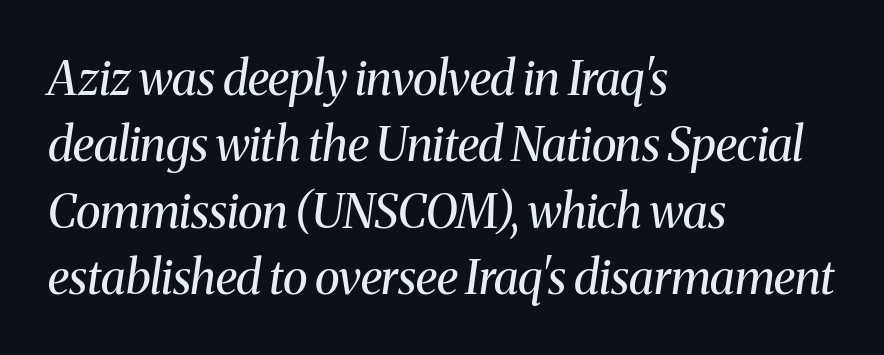
{"serif": "yes", "italic": "yes", "lean": "right", "slant_degrees": 8, "bold": "no", "weight": "regular", "width": "normal", "stroke_contrast": "medium", "x_height": "medium", "monospaced": "no", "underline": "no", "align": "left", "line_spacing": "normal", "line_spacing_ratio": 1.41, "letter_spacing": "normal", "letter_spacing_em": 0.0, "glyph_px": 47}
